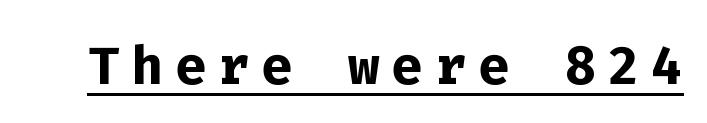
Ordinary non-slanted type is in use. The characters display no serif detailing; their extremities are plain. What weight is shown? A full bold with thick strokes. Fixed-width glyphs throughout — classic coding-font behaviour. Has an underline been added? It has.
